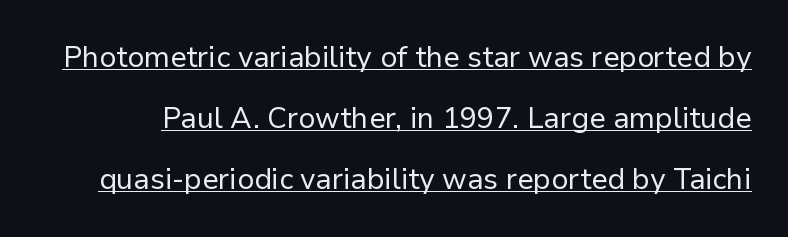
The passage shown has conventional tracking throughout. Does the type have serifs? No, each stem ends abruptly. The rendering uses natural spacing where letterforms have individual widths. Italic: no, the glyphs are upright roman.
